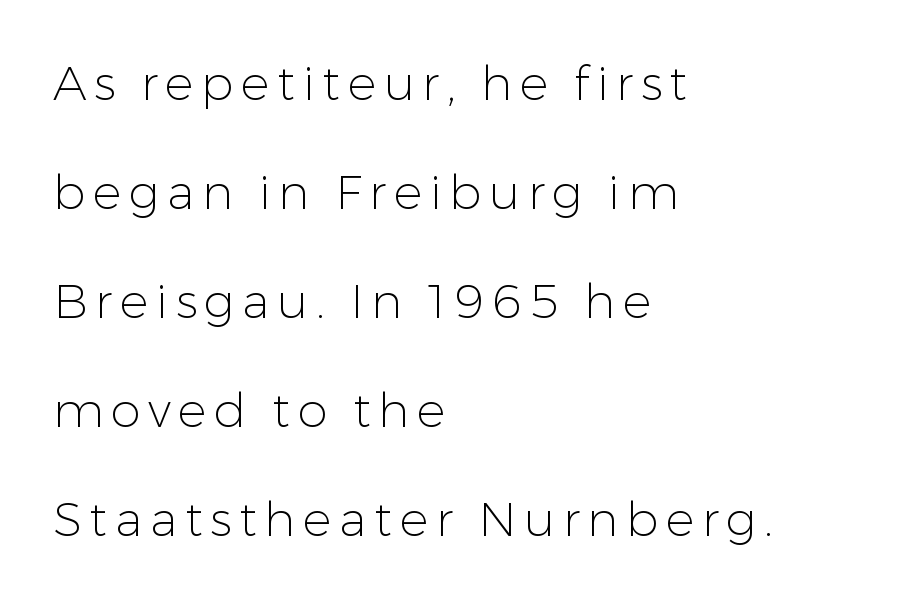
{"serif": "no", "italic": "no", "bold": "no", "weight": "light", "width": "normal", "stroke_contrast": "low", "x_height": "medium", "monospaced": "no", "underline": "no", "align": "left", "line_spacing": "loose", "line_spacing_ratio": 2.27, "glyph_px": 48}
